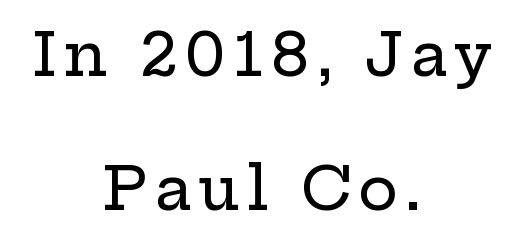
{"serif": "yes", "italic": "no", "width": "wide", "stroke_contrast": "low", "x_height": "medium", "monospaced": "no", "underline": "no", "align": "center", "line_spacing": "loose", "line_spacing_ratio": 2.24, "glyph_px": 60}
